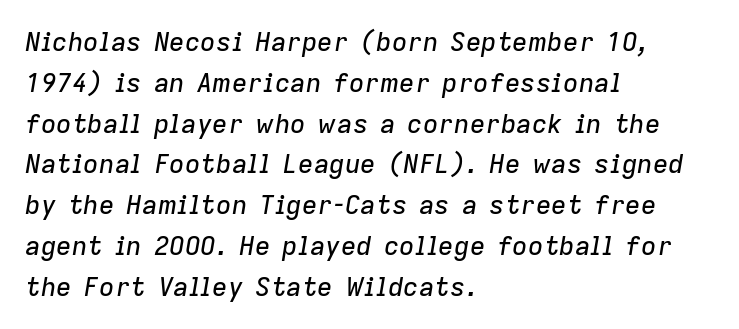
The image shows 26 px text type, italic (leaning right); set left-aligned, normal line spacing (1.57x), normal letter spacing, not underlined.
